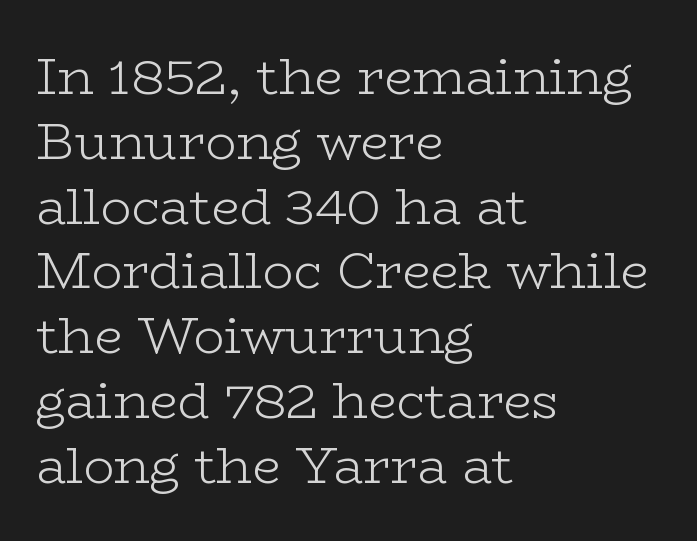
{"serif": "yes", "italic": "no", "bold": "no", "weight": "light", "width": "wide", "stroke_contrast": "low", "x_height": "medium", "monospaced": "no", "underline": "no", "align": "left", "line_spacing": "normal", "line_spacing_ratio": 1.27, "letter_spacing": "normal", "letter_spacing_em": 0.0, "glyph_px": 51}
